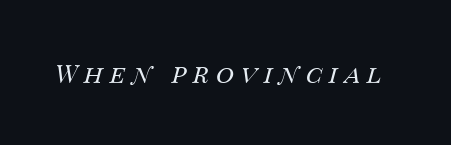
{"italic": "yes", "lean": "right", "slant_degrees": 14, "bold": "no", "underline": "no", "letter_spacing": "wide", "letter_spacing_em": 0.27, "glyph_px": 25}
